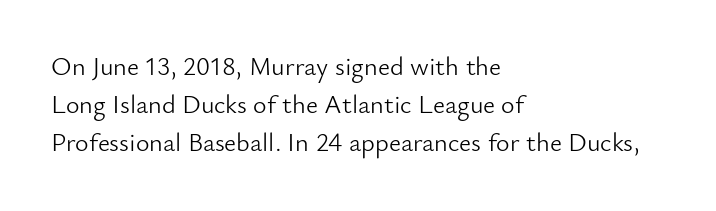
{"italic": "no", "bold": "no", "underline": "no", "align": "left", "line_spacing": "normal", "line_spacing_ratio": 1.47, "letter_spacing": "normal", "letter_spacing_em": 0.0, "glyph_px": 26}
